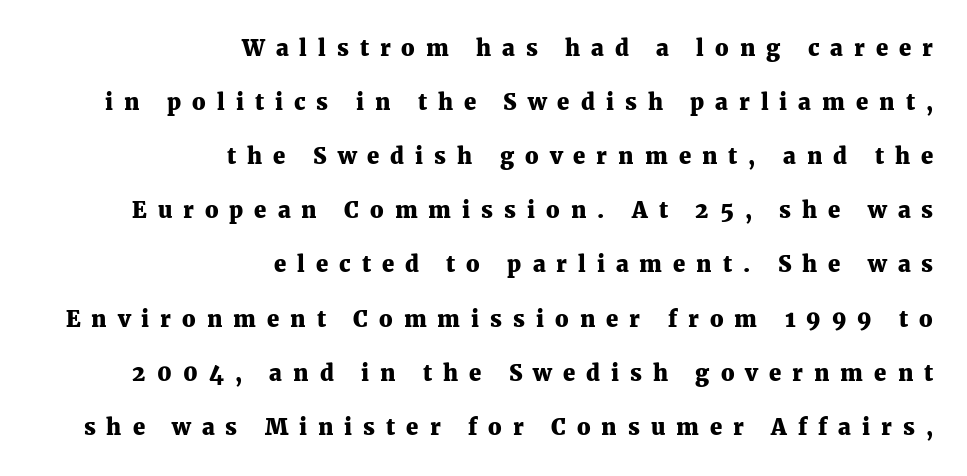
Q: Is the text bold? A: Yes.
Q: Is the text italic (slanted)? A: No, it is upright.
Q: Is the text underlined? A: No.
Q: How is the paragraph aligned? A: Right-aligned.
Q: Is the spacing between letters normal or unusually wide? A: Unusually wide.
Q: Is the spacing between lines tight, normal or loose? A: Loose.
